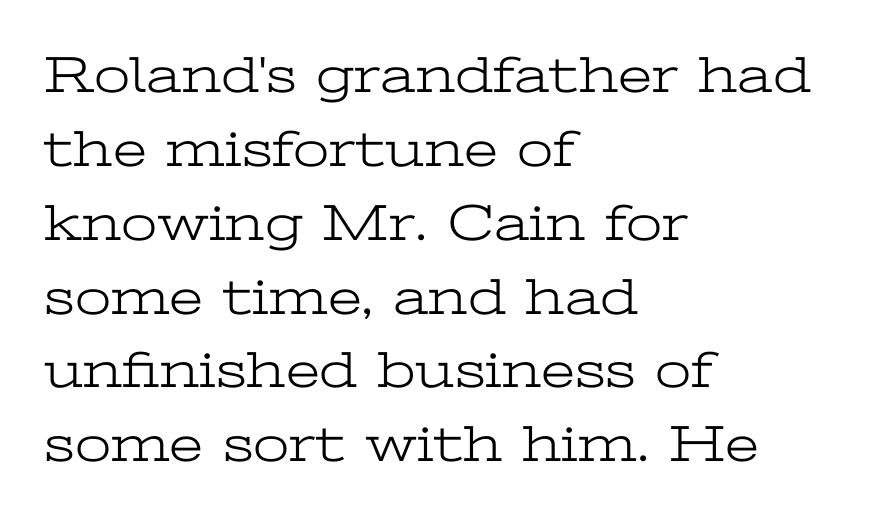
Small tapered or slab feet sit at the stroke ends, so this counts as serif. The vertical gap from one line to the next is medium. A roman cut, with each character standing at attention. The face used here is proportionally spaced, like ordinary book or web type. The letters look calm and open, with moderate or lighter stems. Letter spacing: default.
